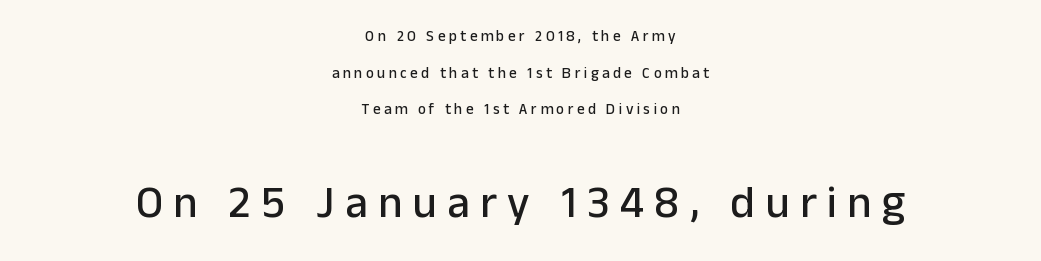
{"serif": "no", "italic": "no", "width": "normal", "stroke_contrast": "low", "x_height": "medium", "monospaced": "no", "underline": "no", "align": "center", "line_spacing": "loose", "line_spacing_ratio": 2.44, "letter_spacing": "wide", "letter_spacing_em": 0.23, "larger_block": "second", "size_ratio": 3.0, "glyph_px": 45}
